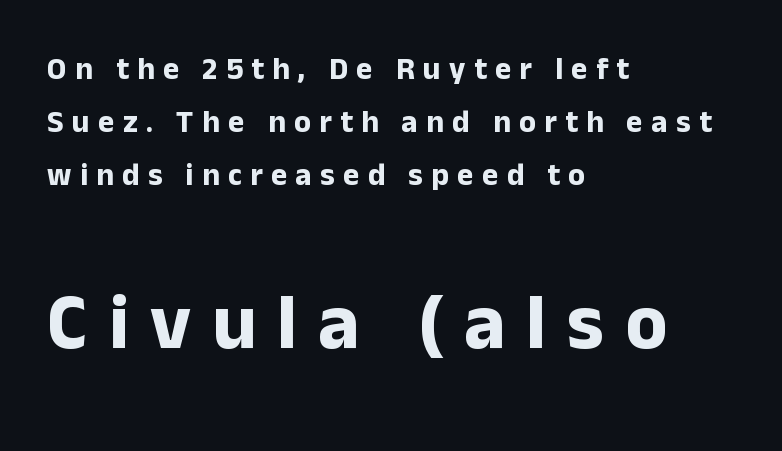
The image shows 78 px bold sans-serif type, upright; set left-aligned, line spacing 1.71x, unusually wide letter spacing (+0.27 em), not underlined; the second (bottom) block is 2.52x larger; low stroke contrast and a medium x-height.
